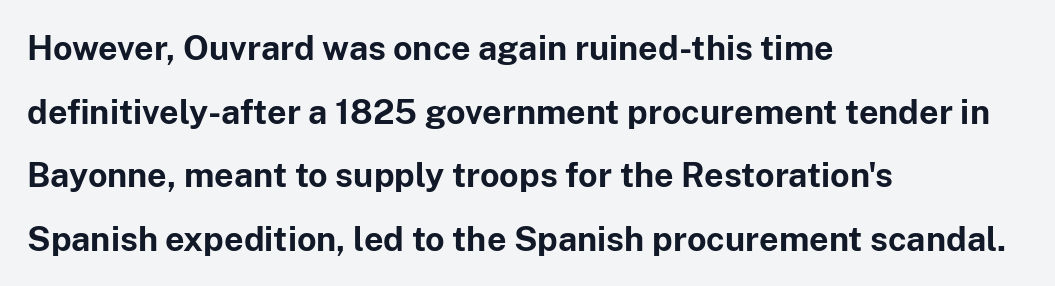
Q: Is the text bold? A: Yes.
Q: Is the text italic (slanted)? A: No, it is upright.
Q: Is the typeface a serif or a sans-serif typeface? A: Sans-serif.
Q: Is the text underlined? A: No.
Q: How is the paragraph aligned? A: Left-aligned.
Q: Is the spacing between letters normal or unusually wide? A: Normal.
Q: Width (condensed, normal, or wide)? A: Normal.
Q: Stroke contrast? A: Low.
Q: x-height? A: Medium.
Q: Monospaced? A: No.
